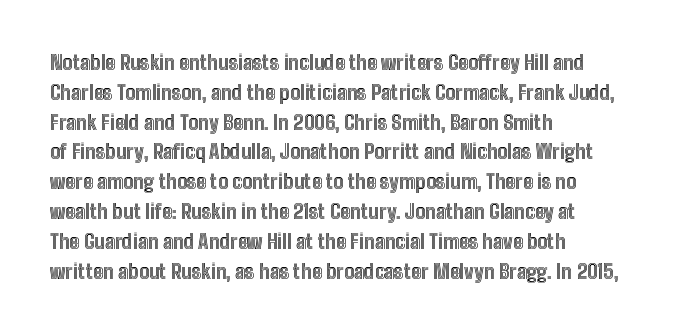
Q: Is the text italic (slanted)? A: No, it is upright.
Q: Is the text underlined? A: No.
Q: How is the paragraph aligned? A: Left-aligned.
Q: Is the spacing between letters normal or unusually wide? A: Normal.
Q: Is the spacing between lines tight, normal or loose? A: Normal.
